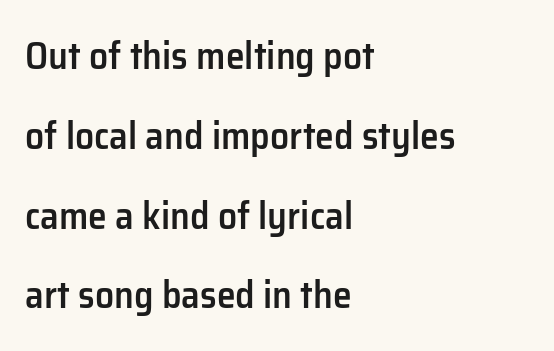
{"serif": "no", "italic": "no", "bold": "semi", "weight": "semibold", "width": "normal", "stroke_contrast": "low", "x_height": "medium", "monospaced": "no", "underline": "no", "align": "left", "line_spacing": "loose", "line_spacing_ratio": 2.1, "letter_spacing": "normal", "letter_spacing_em": 0.0, "glyph_px": 38}
